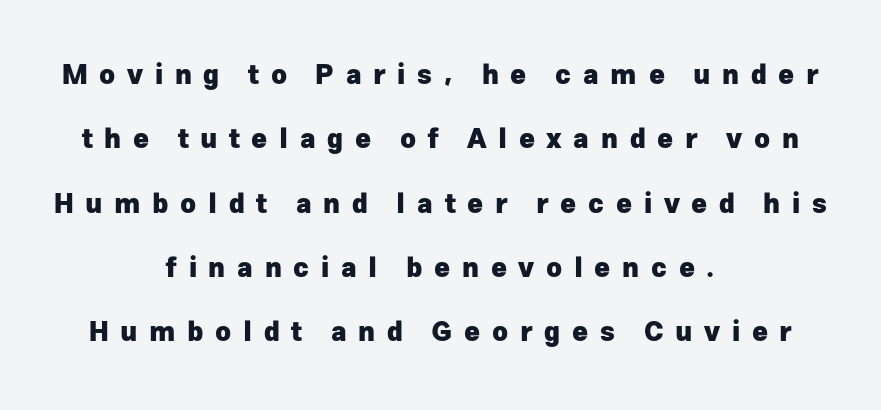
{"italic": "no", "bold": "yes", "underline": "no", "align": "center", "line_spacing": "loose", "line_spacing_ratio": 2.38, "letter_spacing": "wide", "letter_spacing_em": 0.43, "glyph_px": 27}
